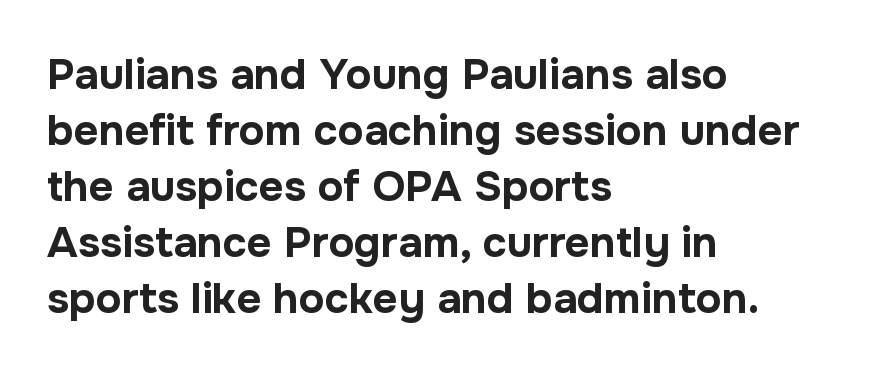
{"serif": "no", "italic": "no", "bold": "yes", "weight": "bold", "width": "normal", "stroke_contrast": "low", "x_height": "medium", "monospaced": "no", "underline": "no", "align": "left", "line_spacing": "normal", "line_spacing_ratio": 1.3, "letter_spacing": "normal", "letter_spacing_em": 0.0, "glyph_px": 43}
